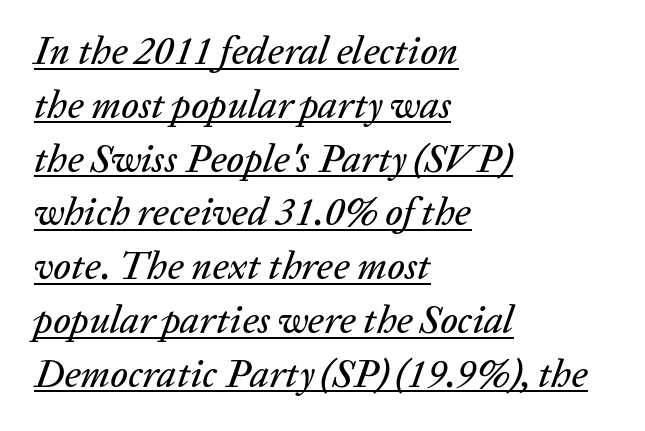
Tracking here is standard; glyphs follow each other at the usual distance. How would I describe the line gaps? Plain and ordinary. Think of a printed novel: that variable character pitch is what you see here. The lettering tilts uniformly, giving the passage an italic look. The paragraph has a hard left edge and a soft right edge. This rendering features underlined lettering.
